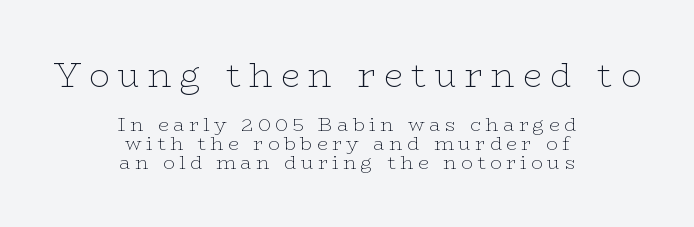
Q: Is the text bold? A: No.
Q: Is the text italic (slanted)? A: No, it is upright.
Q: Is the typeface a serif or a sans-serif typeface? A: Serif.
Q: Is the text underlined? A: No.
Q: How is the paragraph aligned? A: Centered.
Q: Is the spacing between letters normal or unusually wide? A: Unusually wide.
Q: Is the spacing between lines tight, normal or loose? A: Tight.
Q: Which block of text is set in a larger size, the first (top) or the second (bottom)? A: The first (top) one.
Q: Width (condensed, normal, or wide)? A: Wide.
Q: Stroke contrast? A: Low.
Q: x-height? A: Medium.
Q: Monospaced? A: No.
